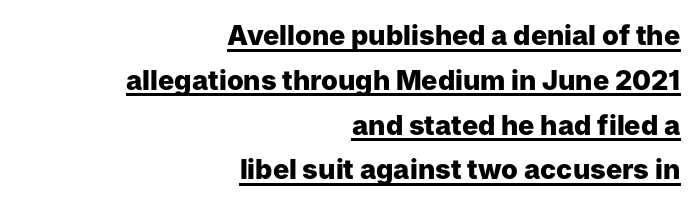
Q: Is the text bold? A: Yes.
Q: Is the text italic (slanted)? A: No, it is upright.
Q: Is the text underlined? A: Yes.
Q: How is the paragraph aligned? A: Right-aligned.
Q: Is the spacing between letters normal or unusually wide? A: Normal.
Q: Is the spacing between lines tight, normal or loose? A: Normal.
